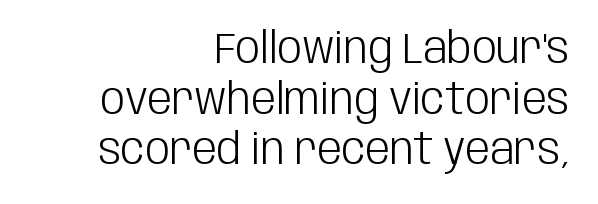
Q: Is the text bold? A: No.
Q: Is the text italic (slanted)? A: No, it is upright.
Q: Is the typeface a serif or a sans-serif typeface? A: Sans-serif.
Q: Is the text underlined? A: No.
Q: How is the paragraph aligned? A: Right-aligned.
Q: Is the spacing between letters normal or unusually wide? A: Normal.
Q: Is the spacing between lines tight, normal or loose? A: Tight.
Q: Width (condensed, normal, or wide)? A: Condensed.
Q: Stroke contrast? A: Low.
Q: x-height? A: Large.
Q: Monospaced? A: No.
